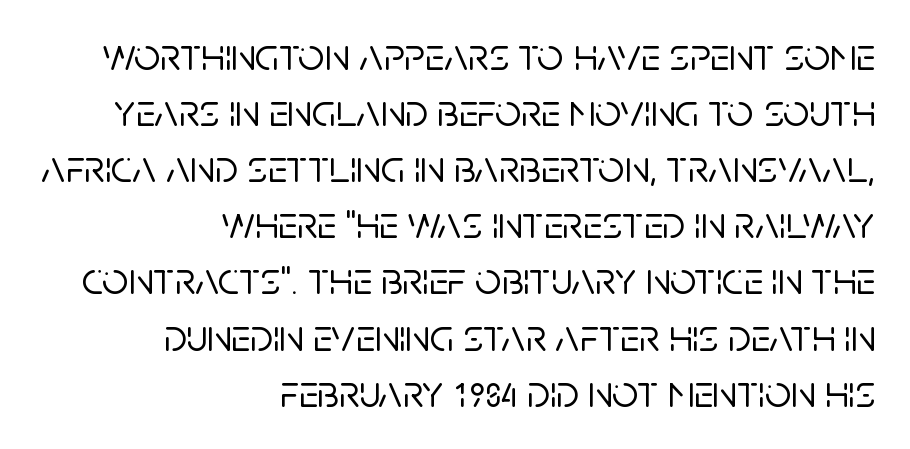
You can tell it's not italic because the verticals are truly vertical. These lines are rendered in a variable-pitch font. Horizontal alignment here is rightward, an uncommon choice for prose. Serifs: no, the terminals of the letterforms are clean.
